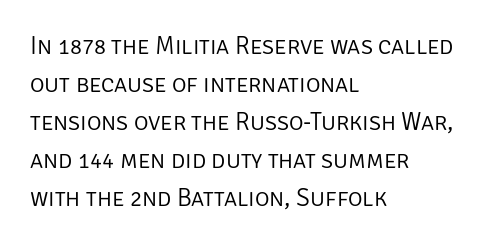
The image shows 25 px text type, upright; set left-aligned, normal line spacing (1.52x), normal letter spacing, not underlined.
